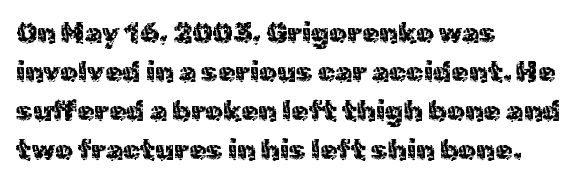
{"serif": "no", "italic": "no", "width": "normal", "x_height": "medium", "monospaced": "no", "underline": "no", "align": "left", "line_spacing": "normal", "line_spacing_ratio": 1.39, "letter_spacing": "normal", "letter_spacing_em": 0.0, "glyph_px": 28}
